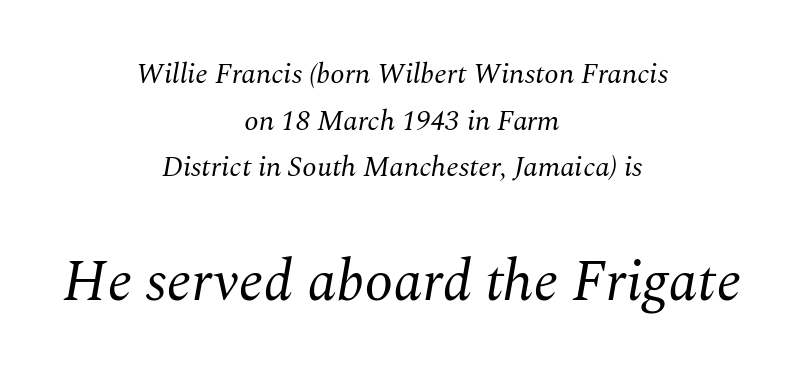
The tracking reads as untouched default to a designer's eye. Visually the block forms a symmetrical silhouette, jagged on both flanks. This sample has the flowing, uneven cadence of proportional lettering. Underlining? Definitely not there. The rendering uses a moderate line-height, typical for paragraphs. Note: serifs present on the glyphs.
